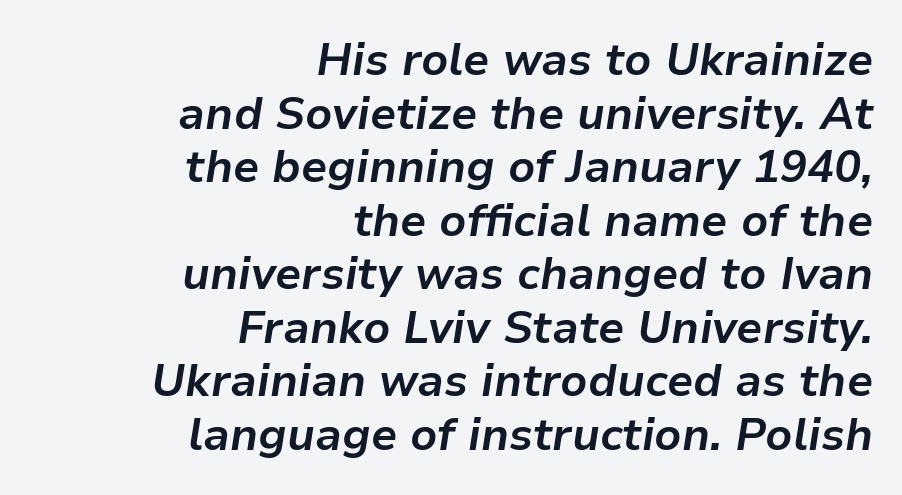
Descenders hang freely into open space. There is no visible air inserted between adjacent glyphs. The rendering applies a slant to the glyphs. Caption: multi-line text, flush right, ragged left. The letters advance in unequal steps, a hallmark of proportional type. The face used here has the dense, thick strokes of a bold.
